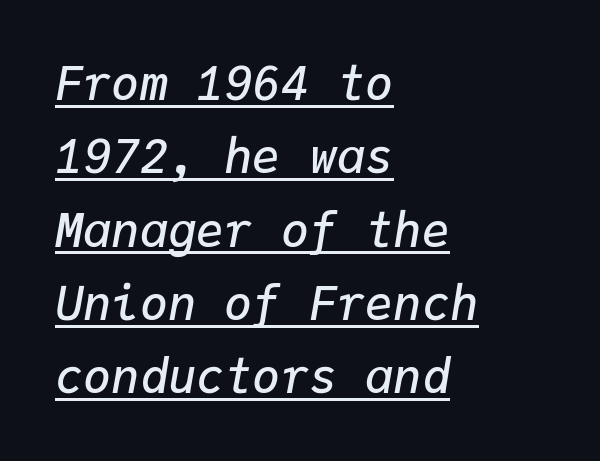
The image shows 47 px semibold type, italic (leaning right), monospaced; set left-aligned, normal line spacing (1.56x), normal letter spacing, underlined; low stroke contrast and a medium x-height.
